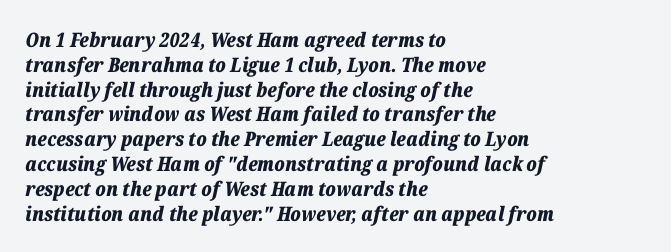
{"italic": "yes", "lean": "right", "slant_degrees": 12, "bold": "yes", "underline": "no", "align": "left", "line_spacing_ratio": 1.24, "letter_spacing": "normal", "letter_spacing_em": 0.0, "glyph_px": 20}
